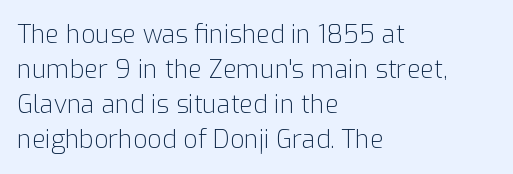
Nobody drew a line under any word here. The passage is arranged the way most books set body copy — flush left. Is the stroke heavy? The answer is a plain regular-or-lighter. Nobody touched the tracking dial on this one. A roman cut, with each character standing at attention. The space between consecutive lines is moderate.
